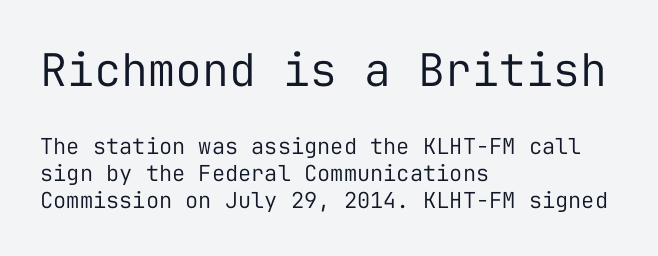
The paragraph has a hard left edge and a soft right edge. On a weight scale, this lands at 450 or below. Standard letterfit; no display-style spreading of the glyphs. Bigger letters appear in the top chunk; the bottom chunk is reduced. Every character here occupies the same horizontal width, giving the sample a typewriter-like rhythm.
